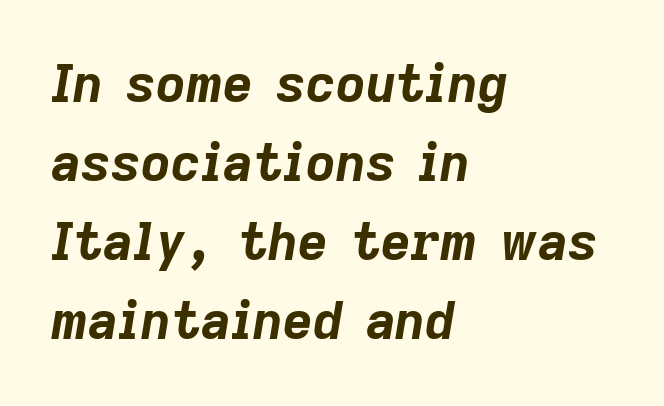
The image shows 52 px bold type, italic (leaning right); set left-aligned, normal line spacing (1.52x), normal letter spacing, not underlined; low stroke contrast and a medium x-height.
